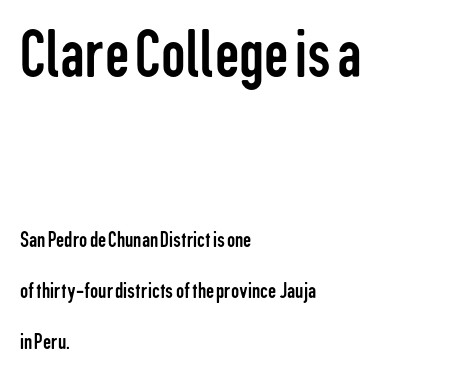
The image shows 69 px regular-weight, condensed sans-serif type, upright; set left-aligned, loose line spacing (2.22x), normal letter spacing, not underlined; the first (top) block is 3.0x larger; low stroke contrast and a medium x-height.
